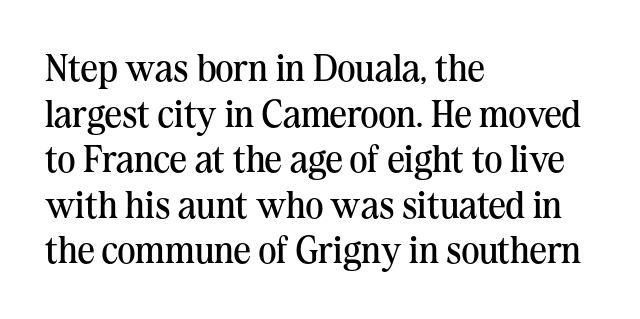
The image shows 38 px regular-weight serif type, upright; set left-aligned, line spacing 1.2x, normal letter spacing, not underlined; medium stroke contrast and a medium x-height.
